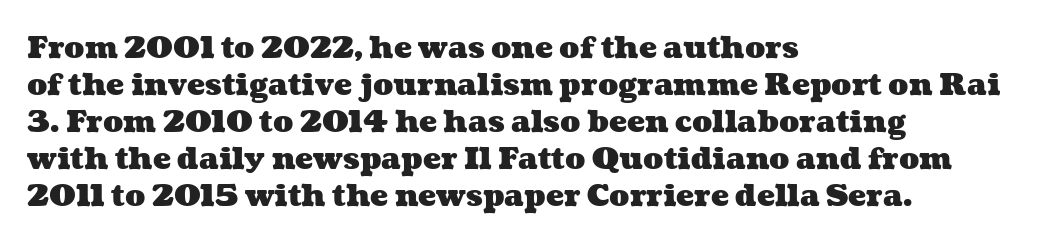
The image shows 30 px heavy, wide type; set left-aligned, line spacing 1.23x, normal letter spacing, not underlined; medium stroke contrast and a medium x-height.
